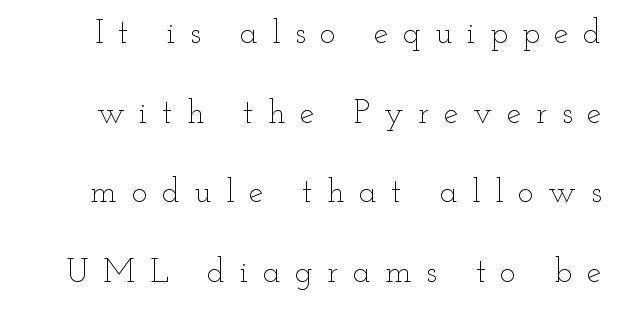
The image shows 33 px thin, wide type, upright; set loose line spacing (2.41x), unusually wide letter spacing (+0.44 em), not underlined; low stroke contrast and a small x-height.
